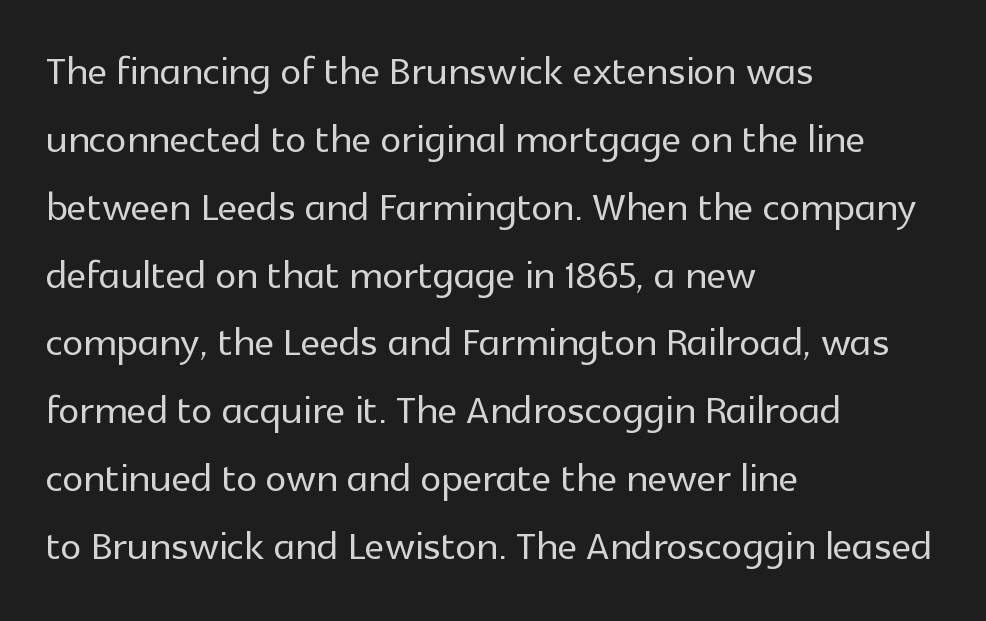
Q: Is the text italic (slanted)? A: No, it is upright.
Q: Is the typeface a serif or a sans-serif typeface? A: Sans-serif.
Q: Is the text underlined? A: No.
Q: How is the paragraph aligned? A: Left-aligned.
Q: Is the spacing between letters normal or unusually wide? A: Normal.
Q: Is the spacing between lines tight, normal or loose? A: Normal.
Q: Width (condensed, normal, or wide)? A: Normal.
Q: x-height? A: Medium.
Q: Monospaced? A: No.
